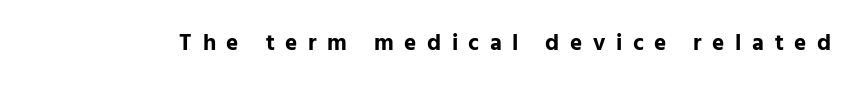
{"italic": "no", "bold": "yes", "underline": "no", "letter_spacing": "wide", "letter_spacing_em": 0.46, "glyph_px": 23}
